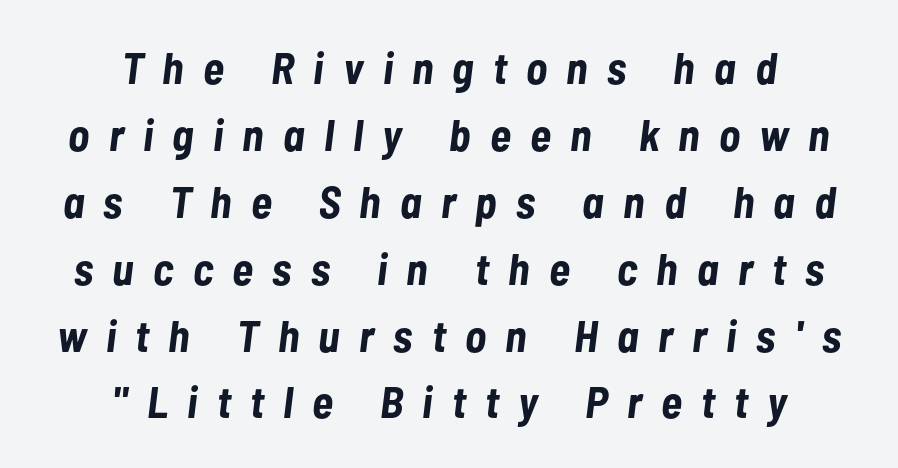
The image shows 44 px bold, condensed type, italic (leaning right); set centered, normal line spacing (1.52x), unusually wide letter spacing (+0.44 em), not underlined; low stroke contrast and a medium x-height.
